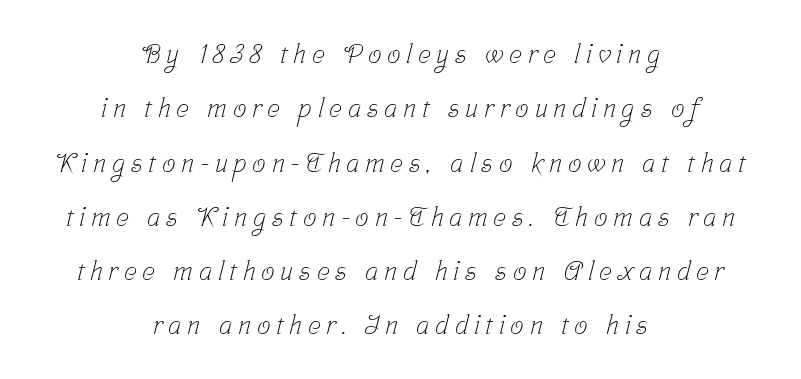
{"bold": "no", "underline": "no", "align": "center", "line_spacing": "loose", "line_spacing_ratio": 2.01, "letter_spacing": "wide", "letter_spacing_em": 0.21, "glyph_px": 27}
